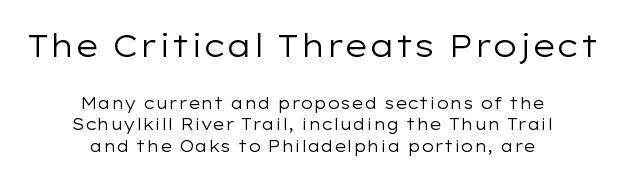
{"serif": "no", "italic": "no", "bold": "no", "weight": "regular", "width": "wide", "stroke_contrast": "low", "x_height": "medium", "monospaced": "no", "underline": "no", "align": "center", "line_spacing": "normal", "line_spacing_ratio": 1.35, "letter_spacing": "normal", "letter_spacing_em": 0.0, "larger_block": "first", "size_ratio": 1.94, "glyph_px": 31}
